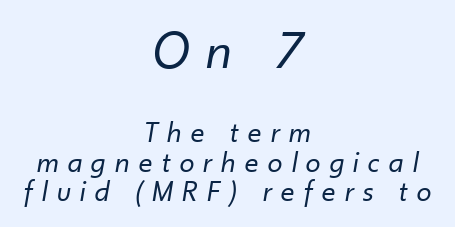
The image shows 53 px regular-weight type, italic (leaning right); set centered, tight line spacing (0.99x), unusually wide letter spacing (+0.32 em), not underlined; the first (top) block is 1.77x larger; low stroke contrast and a small x-height.
